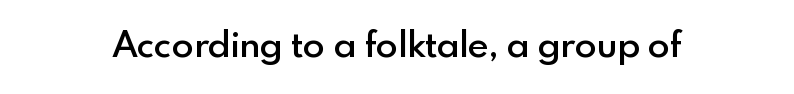
{"serif": "no", "italic": "no", "bold": "semi", "weight": "semibold", "width": "normal", "x_height": "small", "monospaced": "no", "underline": "no", "letter_spacing": "normal", "letter_spacing_em": 0.0, "glyph_px": 36}
